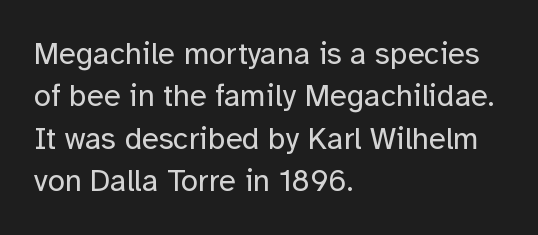
Q: Is the text bold? A: No.
Q: Is the text italic (slanted)? A: No, it is upright.
Q: Is the typeface a serif or a sans-serif typeface? A: Sans-serif.
Q: Is the text underlined? A: No.
Q: How is the paragraph aligned? A: Left-aligned.
Q: Is the spacing between letters normal or unusually wide? A: Normal.
Q: Is the spacing between lines tight, normal or loose? A: Normal.
Q: Width (condensed, normal, or wide)? A: Normal.
Q: Stroke contrast? A: Low.
Q: x-height? A: Medium.
Q: Monospaced? A: No.
